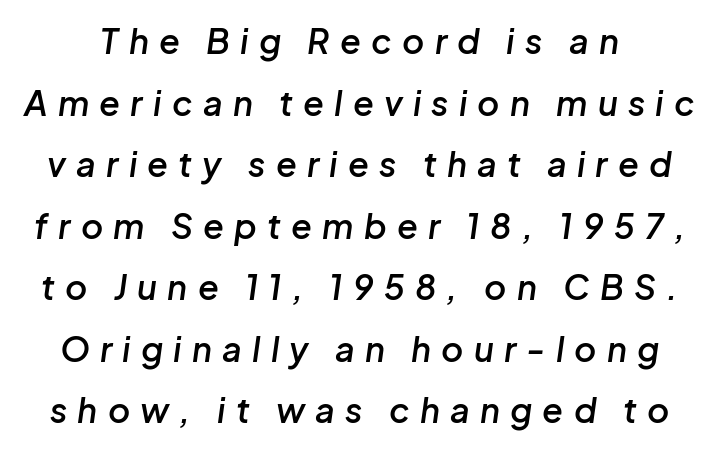
{"italic": "yes", "lean": "right", "slant_degrees": 8, "bold": "semi", "weight": "semibold", "width": "normal", "stroke_contrast": "low", "x_height": "medium", "monospaced": "no", "underline": "no", "line_spacing_ratio": 1.81, "letter_spacing": "wide", "letter_spacing_em": 0.3, "glyph_px": 34}
